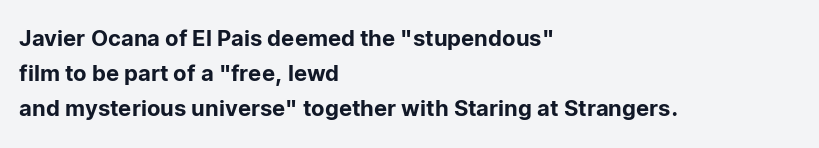
The vertical gap from one line to the next is medium. In terms of posture, this sample is upright. The ragged edge is on the right, which tells us the setting is flush left. Look at the tracking — it's just the regular setting, nothing added. Only glyphs here, with clear space below each row.
